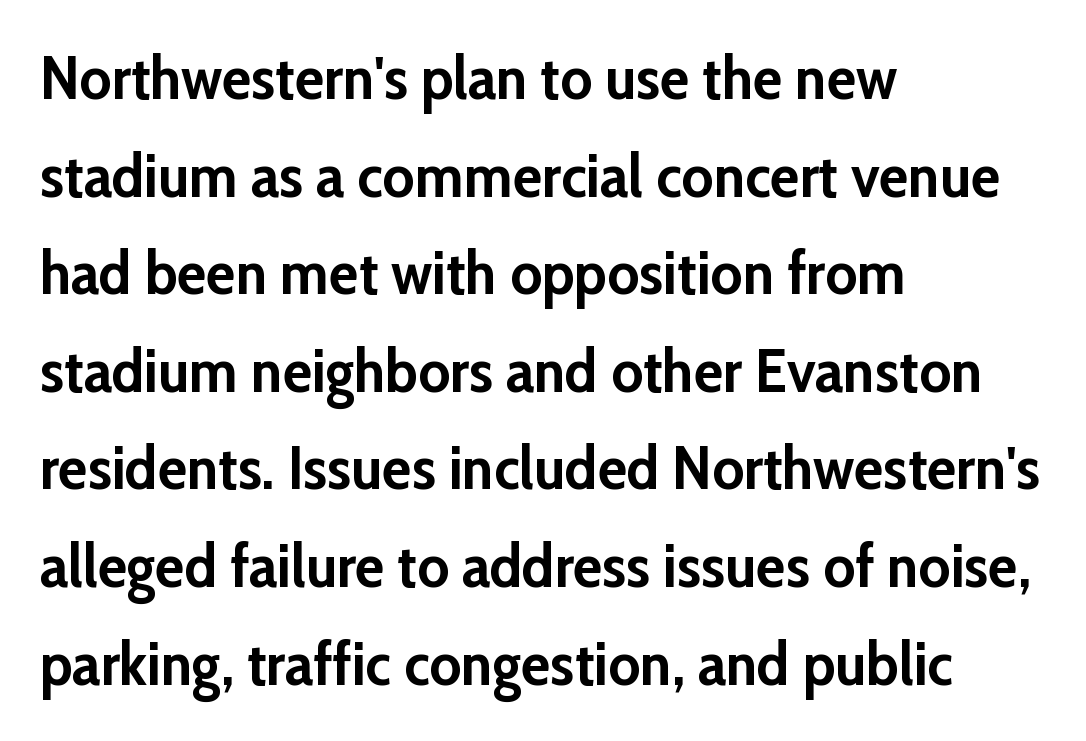
{"serif": "no", "italic": "no", "bold": "yes", "weight": "semibold", "width": "normal", "stroke_contrast": "low", "x_height": "medium", "monospaced": "no", "underline": "no", "align": "left", "line_spacing": "normal", "line_spacing_ratio": 1.6, "letter_spacing": "normal", "letter_spacing_em": 0.0, "glyph_px": 61}
